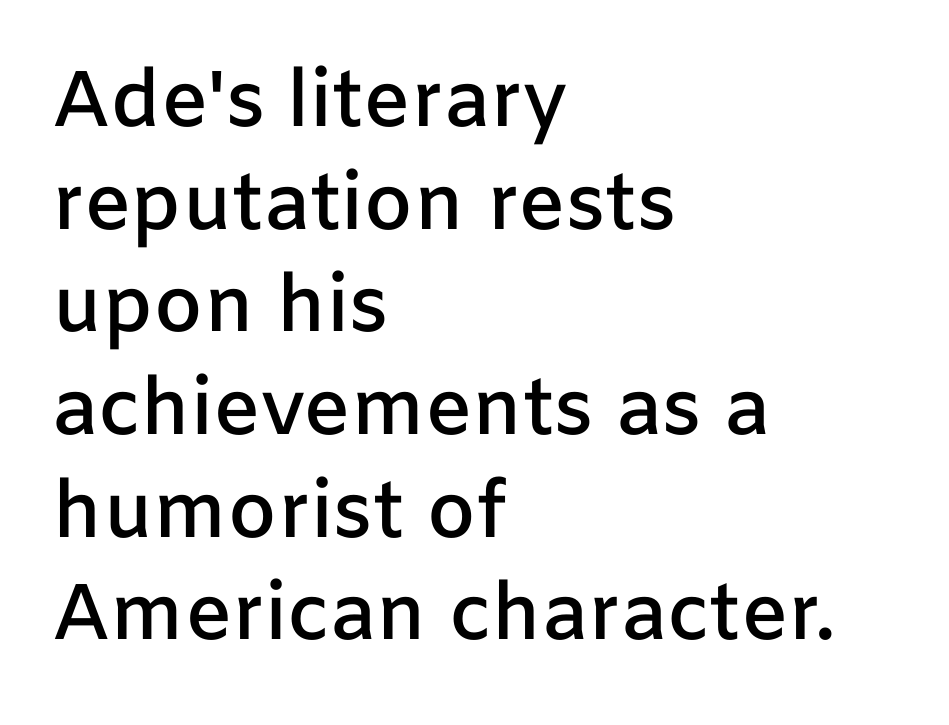
Q: Is the text bold? A: Semi-bold.
Q: Is the text italic (slanted)? A: No, it is upright.
Q: Is the typeface a serif or a sans-serif typeface? A: Sans-serif.
Q: Is the text underlined? A: No.
Q: How is the paragraph aligned? A: Left-aligned.
Q: Is the spacing between letters normal or unusually wide? A: Normal.
Q: Is the spacing between lines tight, normal or loose? A: Normal.
Q: Width (condensed, normal, or wide)? A: Normal.
Q: Stroke contrast? A: Low.
Q: x-height? A: Medium.
Q: Monospaced? A: No.
